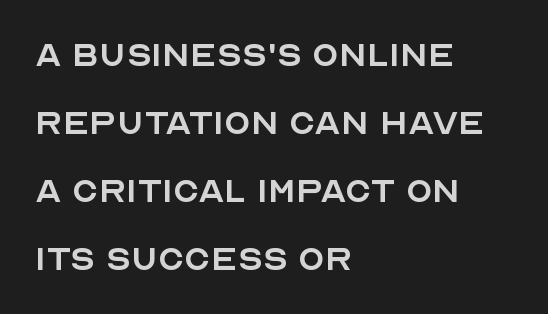
Q: Is the text bold? A: No.
Q: Is the text italic (slanted)? A: No, it is upright.
Q: Is the typeface a serif or a sans-serif typeface? A: Sans-serif.
Q: Is the text underlined? A: No.
Q: How is the paragraph aligned? A: Left-aligned.
Q: Is the spacing between letters normal or unusually wide? A: Normal.
Q: Is the spacing between lines tight, normal or loose? A: Normal.
Q: Width (condensed, normal, or wide)? A: Normal.
Q: x-height? A: Large.
Q: Monospaced? A: No.
